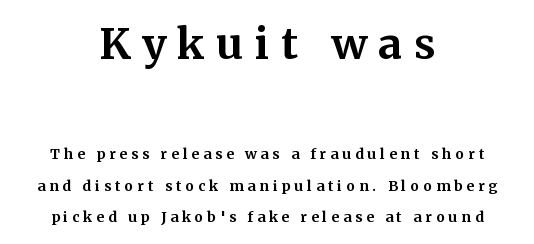
The rendering uses a bold face; every stroke is thick and dark. Character widths vary here, with narrow letters taking less room than wide ones. Airy leading. Large over small — that's the arrangement of the two blocks here. Is the letter spacing exaggerated? Yes — the characters are pushed far apart.
